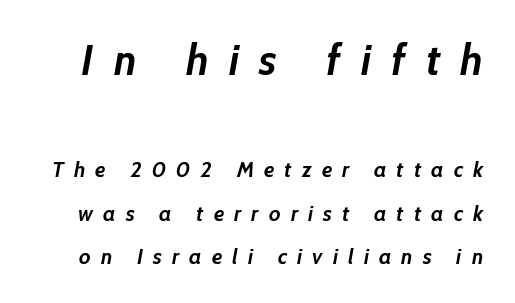
The image shows 44 px semibold type, italic (leaning right); set loose line spacing (1.99x), unusually wide letter spacing (+0.46 em), not underlined; the first (top) block is 2.0x larger; low stroke contrast and a medium x-height.
